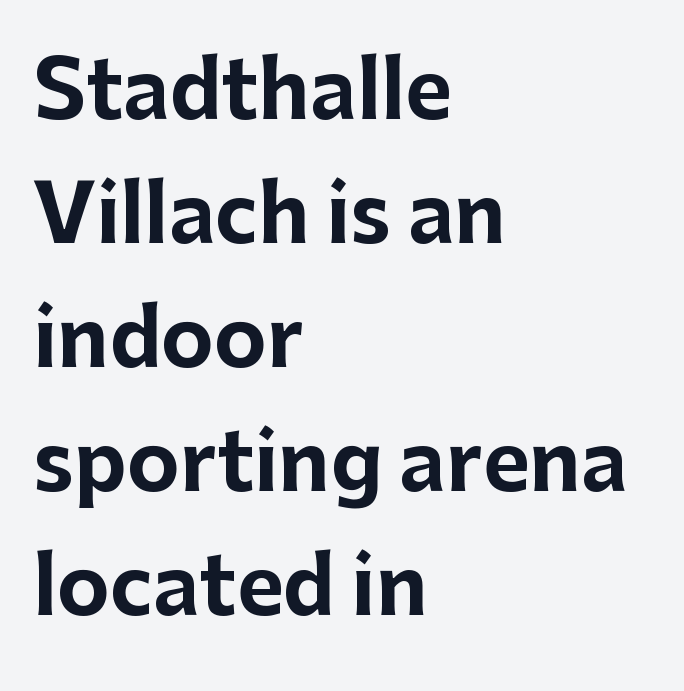
Q: Is the text bold? A: Yes.
Q: Is the text italic (slanted)? A: No, it is upright.
Q: Is the typeface a serif or a sans-serif typeface? A: Sans-serif.
Q: Is the text underlined? A: No.
Q: How is the paragraph aligned? A: Left-aligned.
Q: Is the spacing between letters normal or unusually wide? A: Normal.
Q: Is the spacing between lines tight, normal or loose? A: Normal.
Q: Width (condensed, normal, or wide)? A: Normal.
Q: Stroke contrast? A: Low.
Q: x-height? A: Medium.
Q: Monospaced? A: No.
